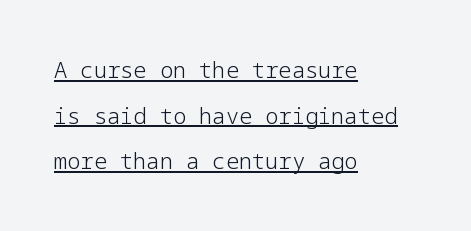
The image shows 22 px text type, upright; set left-aligned, loose line spacing (2.07x), normal letter spacing, underlined.
